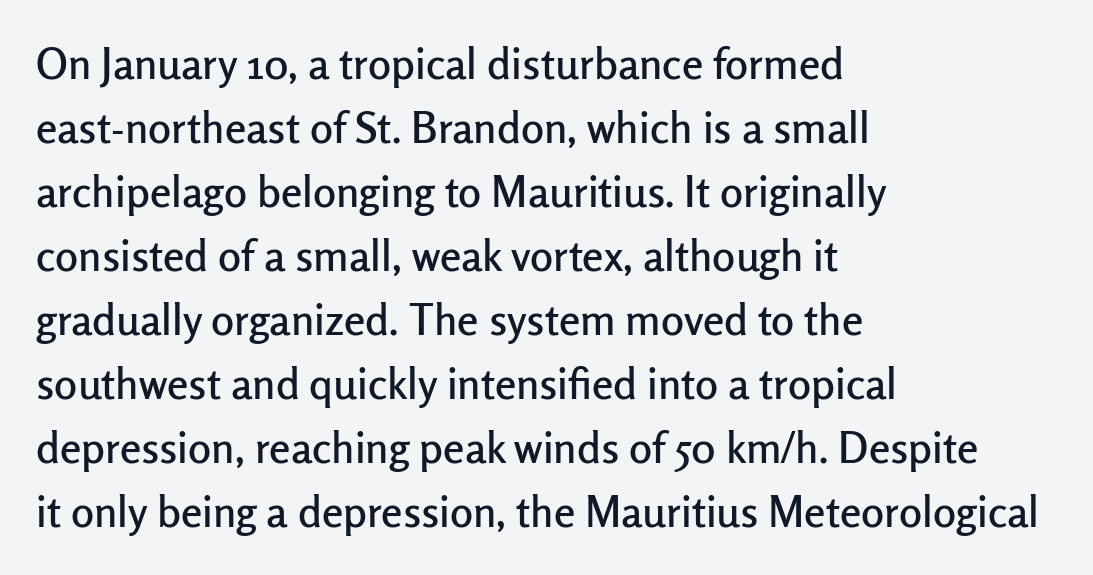
Q: Is the text italic (slanted)? A: No, it is upright.
Q: Is the typeface a serif or a sans-serif typeface? A: Sans-serif.
Q: Is the text underlined? A: No.
Q: How is the paragraph aligned? A: Left-aligned.
Q: Is the spacing between letters normal or unusually wide? A: Normal.
Q: Is the spacing between lines tight, normal or loose? A: Normal.
Q: Width (condensed, normal, or wide)? A: Normal.
Q: Stroke contrast? A: Low.
Q: x-height? A: Medium.
Q: Monospaced? A: No.
